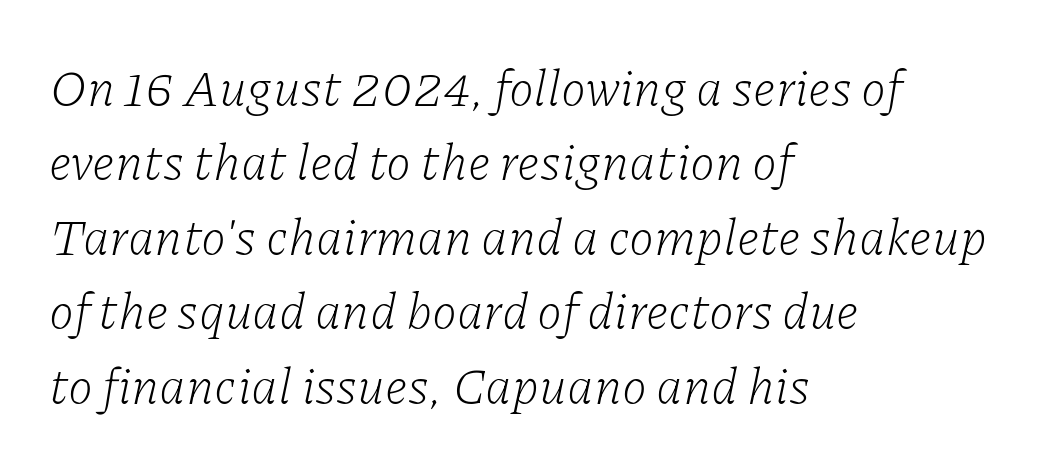
Think of a printed novel: that variable character pitch is what you see here. Interline gaps are of average width in this sample. A typesetter would label this face a serif. The weight tops out at a normal text grade.
